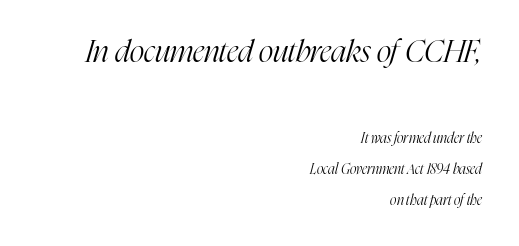
Q: Is the text bold? A: No.
Q: Is the text italic (slanted)? A: Yes, it leans right by about 16 degrees.
Q: Is the typeface a serif or a sans-serif typeface? A: Serif.
Q: Is the text underlined? A: No.
Q: How is the paragraph aligned? A: Right-aligned.
Q: Is the spacing between letters normal or unusually wide? A: Normal.
Q: Is the spacing between lines tight, normal or loose? A: Loose.
Q: Which block of text is set in a larger size, the first (top) or the second (bottom)? A: The first (top) one.
Q: Width (condensed, normal, or wide)? A: Condensed.
Q: Stroke contrast? A: High.
Q: x-height? A: Medium.
Q: Monospaced? A: No.
